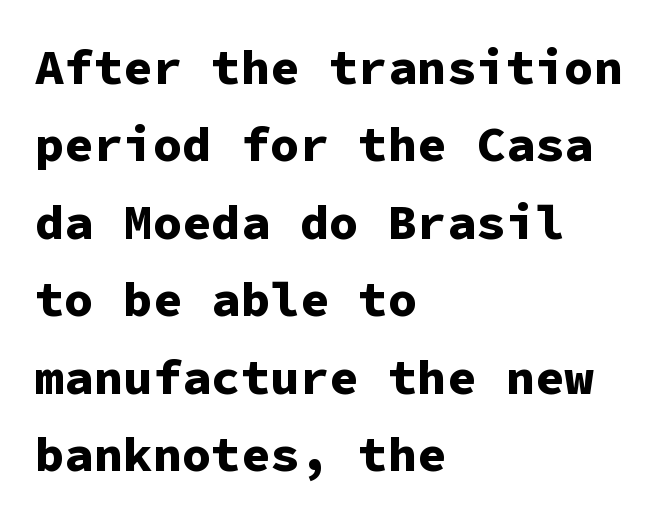
The image shows 49 px bold sans-serif type, upright, monospaced; set left-aligned, normal line spacing (1.58x), normal letter spacing, not underlined; low stroke contrast and a medium x-height.
